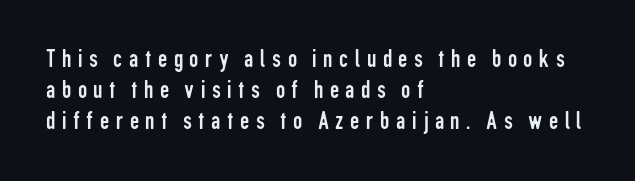
This sample uses expanded letter spacing, leaving extra air between glyphs. Ink coverage per letter is moderate at most. This sample uses an upright cut, with every glyph sitting square on the baseline. The baseline area is clear. Alignment: flush left.
